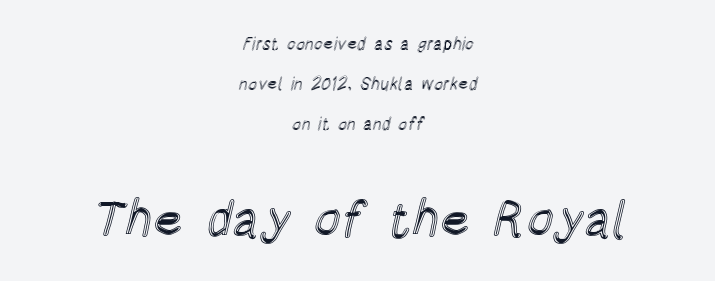
Which chunk is bigger? The second one — the bottom block dwarfs the top. The space directly below the letters is spotless. Leftover space on each line is divided equally before and after the words. The type is set solid horizontally, with unmodified tracking.
